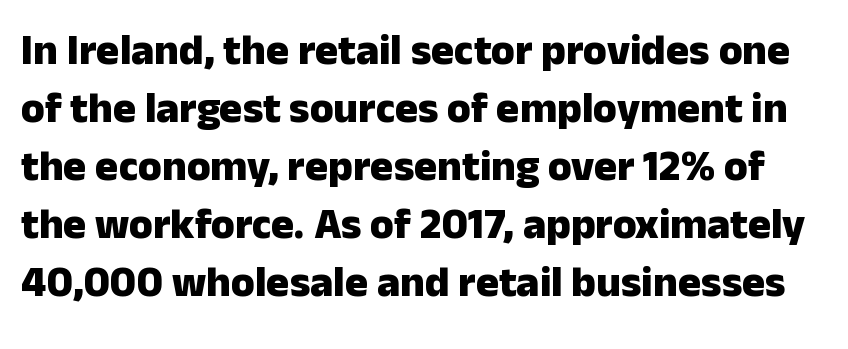
{"serif": "no", "italic": "no", "bold": "yes", "weight": "heavy", "width": "normal", "stroke_contrast": "low", "x_height": "medium", "monospaced": "no", "underline": "no", "line_spacing": "normal", "line_spacing_ratio": 1.35, "letter_spacing": "normal", "letter_spacing_em": 0.0, "glyph_px": 43}
